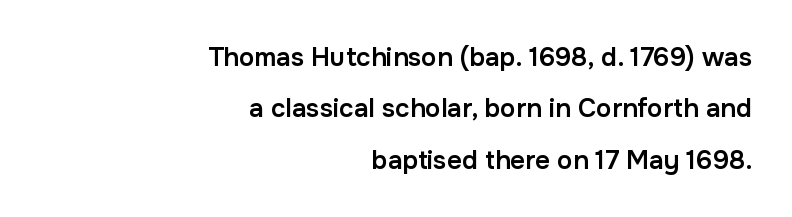
The image shows 26 px text type, upright; set right-aligned, loose line spacing (1.98x), normal letter spacing, not underlined.
